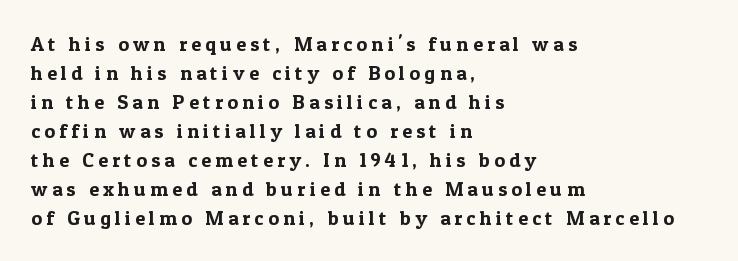
The image shows 20 px text type, upright; set left-aligned, normal line spacing (1.45x), unusually wide letter spacing (+0.22 em), not underlined.
